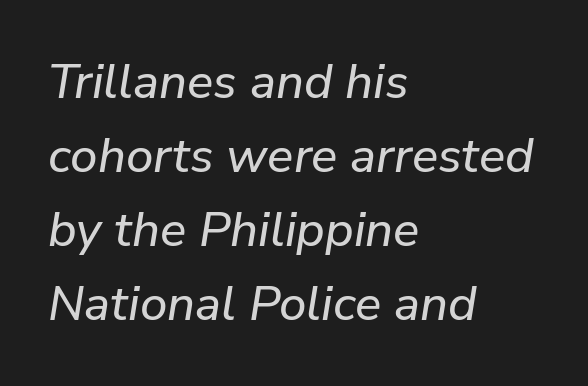
{"italic": "yes", "lean": "right", "slant_degrees": 9, "width": "normal", "stroke_contrast": "low", "x_height": "medium", "monospaced": "no", "underline": "no", "align": "left", "line_spacing": "normal", "line_spacing_ratio": 1.51, "letter_spacing": "normal", "letter_spacing_em": 0.0, "glyph_px": 49}
